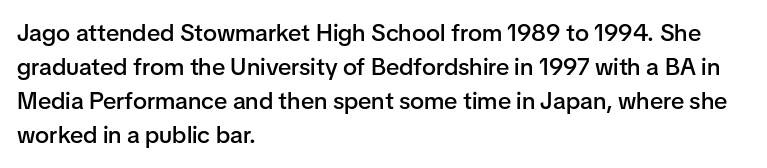
Q: Is the text bold? A: Semi-bold.
Q: Is the text italic (slanted)? A: No, it is upright.
Q: Is the text underlined? A: No.
Q: How is the paragraph aligned? A: Left-aligned.
Q: Is the spacing between letters normal or unusually wide? A: Normal.
Q: Is the spacing between lines tight, normal or loose? A: Normal.
